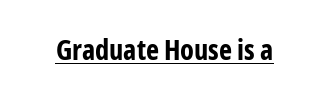
The image shows 28 px bold, condensed sans-serif type, upright; set normal letter spacing, underlined; low stroke contrast and a medium x-height.
